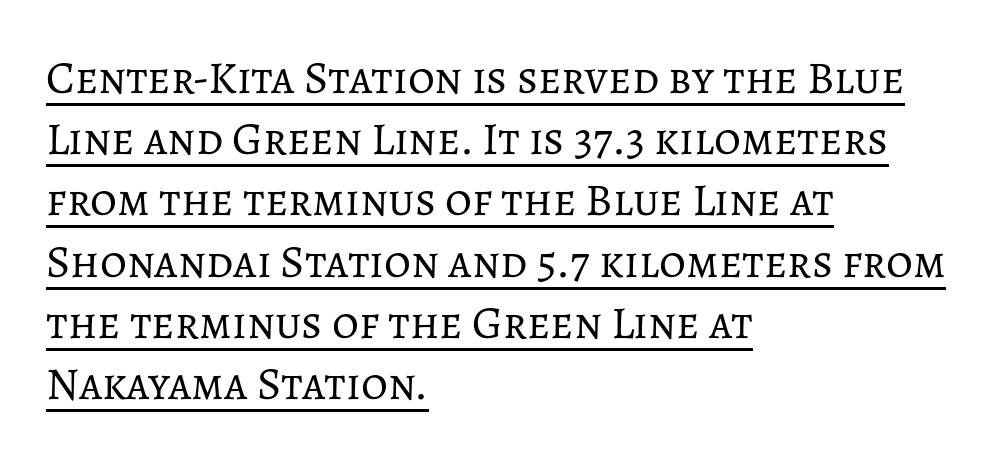
Q: Is the text bold? A: No.
Q: Is the text italic (slanted)? A: No, it is upright.
Q: Is the text underlined? A: Yes.
Q: How is the paragraph aligned? A: Left-aligned.
Q: Is the spacing between letters normal or unusually wide? A: Normal.
Q: Is the spacing between lines tight, normal or loose? A: Normal.
Q: Width (condensed, normal, or wide)? A: Normal.
Q: Stroke contrast? A: Low.
Q: x-height? A: Medium.
Q: Monospaced? A: No.
